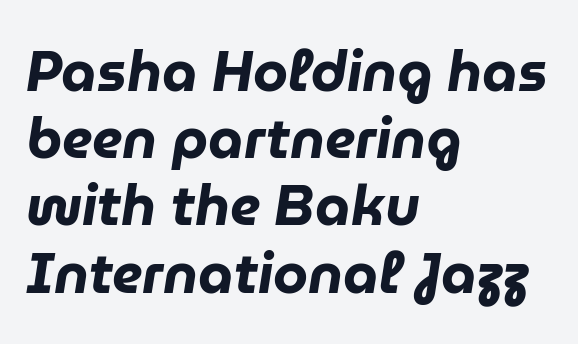
{"italic": "yes", "lean": "right", "slant_degrees": 9, "bold": "yes", "weight": "heavy", "width": "normal", "stroke_contrast": "low", "x_height": "medium", "monospaced": "no", "underline": "no", "align": "left", "line_spacing_ratio": 1.2, "letter_spacing": "normal", "letter_spacing_em": 0.0, "glyph_px": 56}
